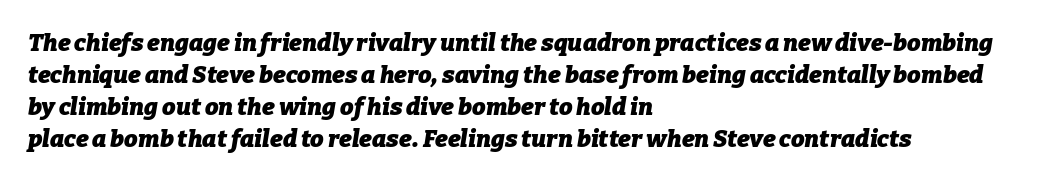
The image shows 24 px bold type, italic (leaning right); set left-aligned, normal line spacing (1.33x), normal letter spacing, not underlined.
